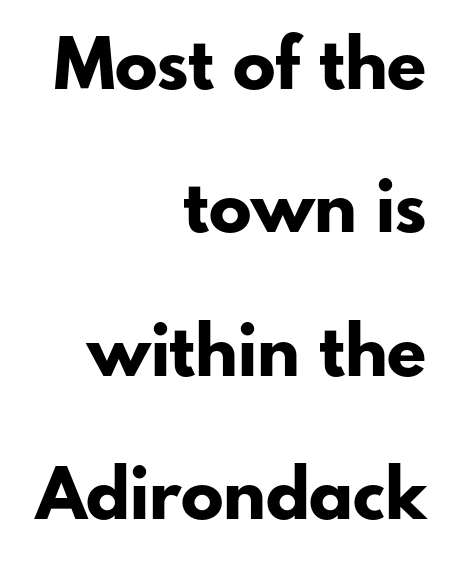
Q: Is the text bold? A: Yes.
Q: Is the text italic (slanted)? A: No, it is upright.
Q: Is the typeface a serif or a sans-serif typeface? A: Sans-serif.
Q: Is the text underlined? A: No.
Q: How is the paragraph aligned? A: Right-aligned.
Q: Is the spacing between letters normal or unusually wide? A: Normal.
Q: Is the spacing between lines tight, normal or loose? A: Loose.
Q: Width (condensed, normal, or wide)? A: Normal.
Q: Stroke contrast? A: Low.
Q: x-height? A: Small.
Q: Monospaced? A: No.
